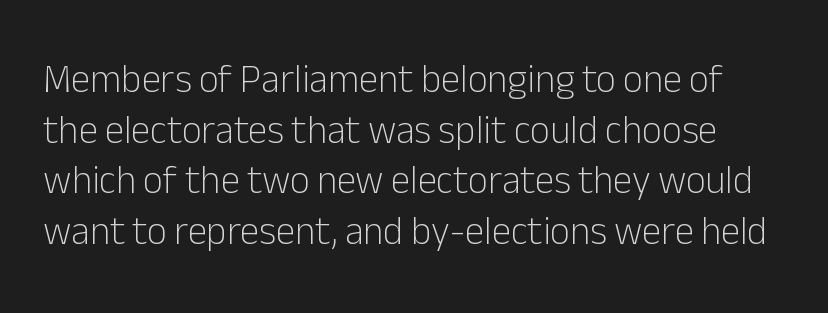
A light-to-regular cut is what we see here. These lines are rendered in a variable-pitch font. Glance below the letters and you will spot only blank space. A typesetter would call this leading conventional body-copy spacing. Regarding serifs, this sample does without them. A typesetter would mark this as roman, not italic.
